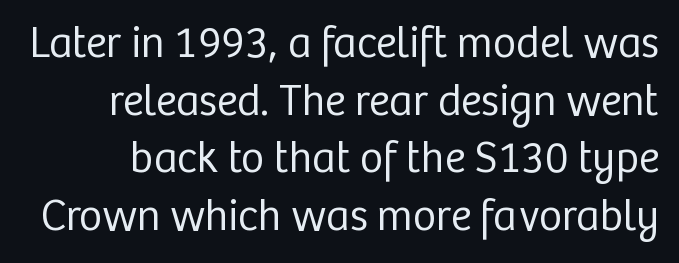
Q: Is the text bold? A: No.
Q: Is the text italic (slanted)? A: No, it is upright.
Q: Is the typeface a serif or a sans-serif typeface? A: Sans-serif.
Q: Is the text underlined? A: No.
Q: Is the spacing between letters normal or unusually wide? A: Normal.
Q: Is the spacing between lines tight, normal or loose? A: Normal.
Q: Width (condensed, normal, or wide)? A: Normal.
Q: Stroke contrast? A: Low.
Q: x-height? A: Medium.
Q: Monospaced? A: No.
